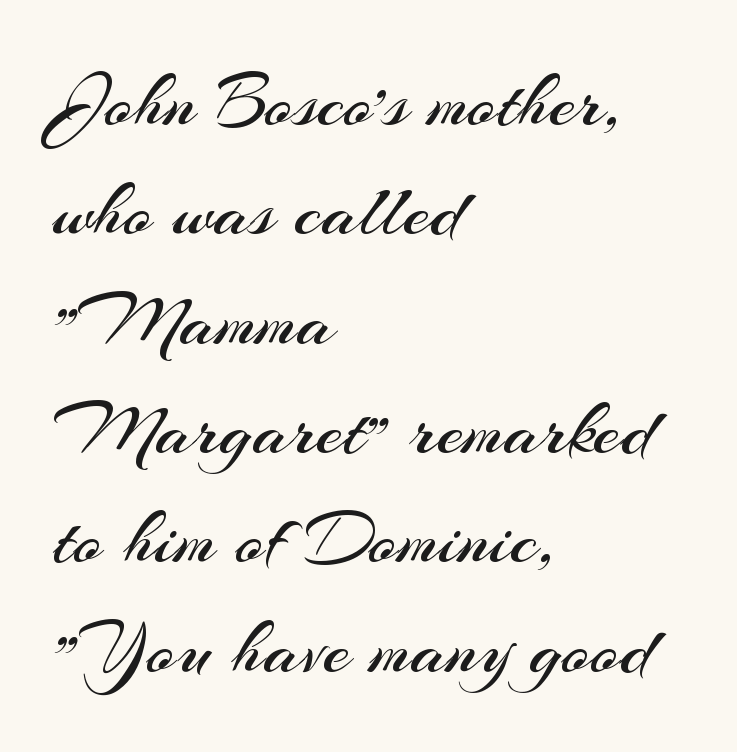
Q: Is the text bold? A: No.
Q: Is the text italic (slanted)? A: Yes.
Q: Is the typeface a serif or a sans-serif typeface? A: Sans-serif.
Q: Is the text underlined? A: No.
Q: How is the paragraph aligned? A: Left-aligned.
Q: Is the spacing between letters normal or unusually wide? A: Normal.
Q: Is the spacing between lines tight, normal or loose? A: Normal.
Q: Width (condensed, normal, or wide)? A: Normal.
Q: Stroke contrast? A: Medium.
Q: x-height? A: Small.
Q: Monospaced? A: No.
